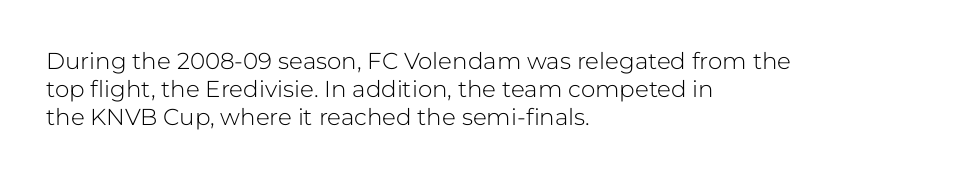
The image shows 23 px text type, upright; set left-aligned, line spacing 1.21x, normal letter spacing, not underlined.
